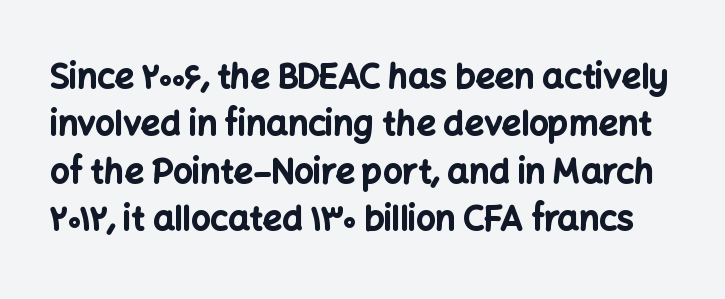
Q: Is the text bold? A: Yes.
Q: Is the text italic (slanted)? A: No, it is upright.
Q: Is the typeface a serif or a sans-serif typeface? A: Sans-serif.
Q: Is the text underlined? A: No.
Q: Is the spacing between letters normal or unusually wide? A: Normal.
Q: Is the spacing between lines tight, normal or loose? A: Normal.
Q: Width (condensed, normal, or wide)? A: Normal.
Q: Stroke contrast? A: Low.
Q: x-height? A: Medium.
Q: Monospaced? A: No.
